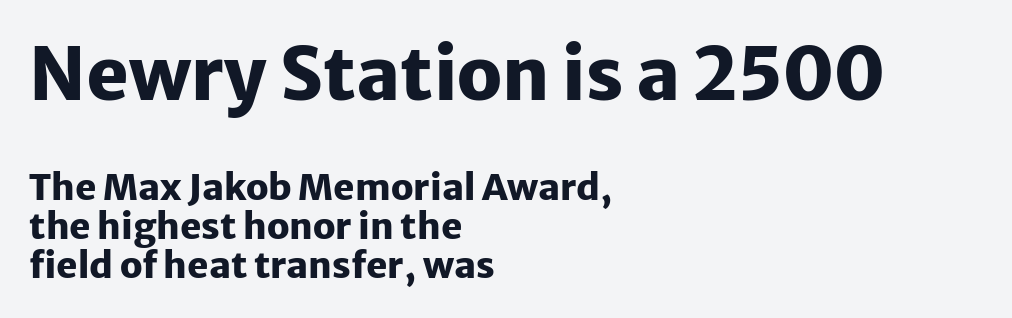
{"serif": "no", "italic": "no", "bold": "yes", "weight": "heavy", "width": "normal", "stroke_contrast": "low", "x_height": "medium", "monospaced": "no", "underline": "no", "align": "left", "line_spacing": "tight", "line_spacing_ratio": 1.08, "letter_spacing": "normal", "letter_spacing_em": 0.0, "larger_block": "first", "size_ratio": 2.0, "glyph_px": 72}
